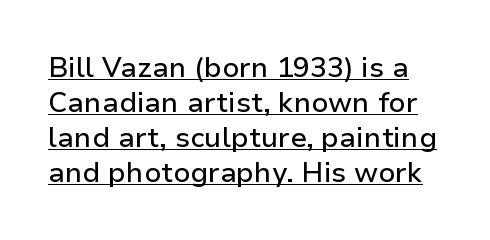
{"serif": "no", "italic": "no", "width": "normal", "stroke_contrast": "low", "x_height": "medium", "monospaced": "no", "underline": "yes", "line_spacing": "normal", "line_spacing_ratio": 1.25, "letter_spacing": "normal", "letter_spacing_em": 0.0, "glyph_px": 28}
